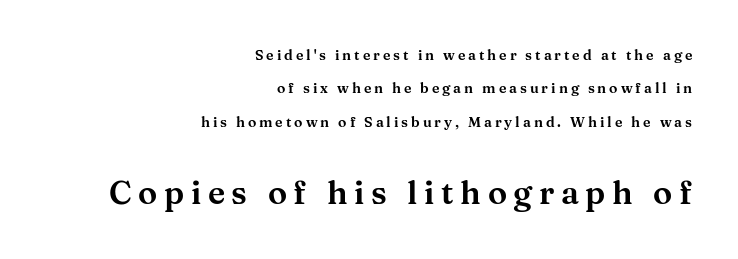
{"serif": "yes", "italic": "no", "width": "wide", "stroke_contrast": "medium", "x_height": "medium", "monospaced": "no", "underline": "no", "align": "right", "line_spacing": "loose", "line_spacing_ratio": 2.39, "letter_spacing": "wide", "letter_spacing_em": 0.21, "larger_block": "second", "size_ratio": 2.29, "glyph_px": 32}
